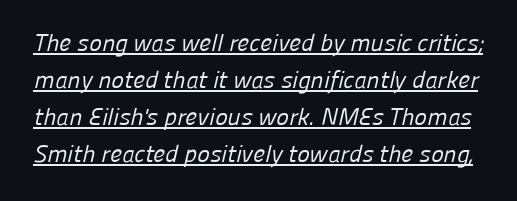
Q: Is the text bold? A: No.
Q: Is the text underlined? A: Yes.
Q: Is the spacing between letters normal or unusually wide? A: Normal.
Q: Is the spacing between lines tight, normal or loose? A: Normal.
